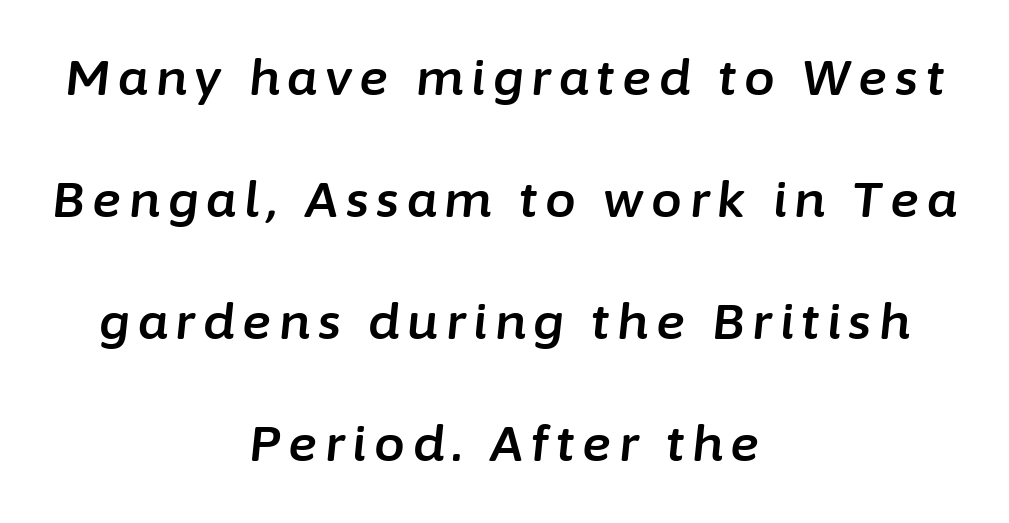
The image shows 49 px text type, italic (leaning right); set centered, loose line spacing (2.49x), not underlined; low stroke contrast and a medium x-height.
